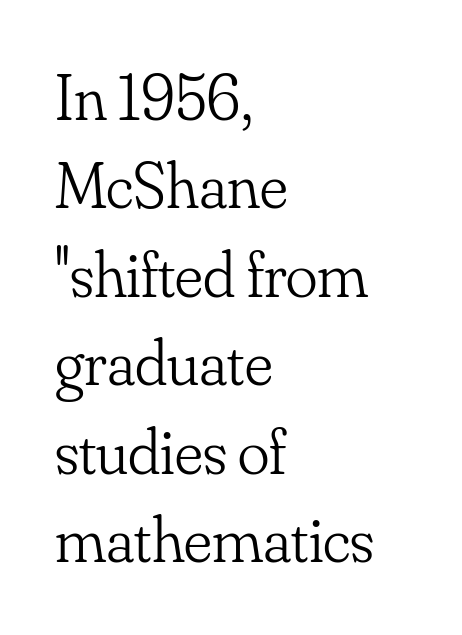
The block of text has a typical density, with ordinary space between rows. A typesetter would call this zero additional tracking. Stems here are at most as thick as an everyday book face. The glyphs are unaccompanied by any horizontal stroke below them. These lines stack with their left ends in a neat column.
